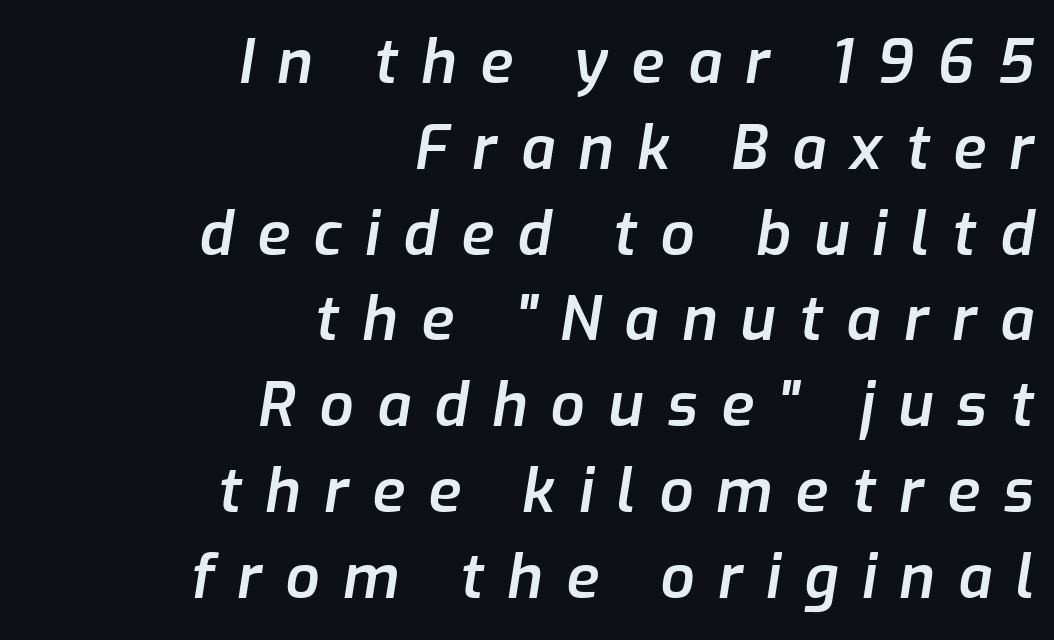
The face used here is proportionally spaced, like ordinary book or web type. You could only call the tracking loose — the letters float apart. There's an unmistakable incline to the writing here. Students, this is semibold: more ink than regular, less than bold.
